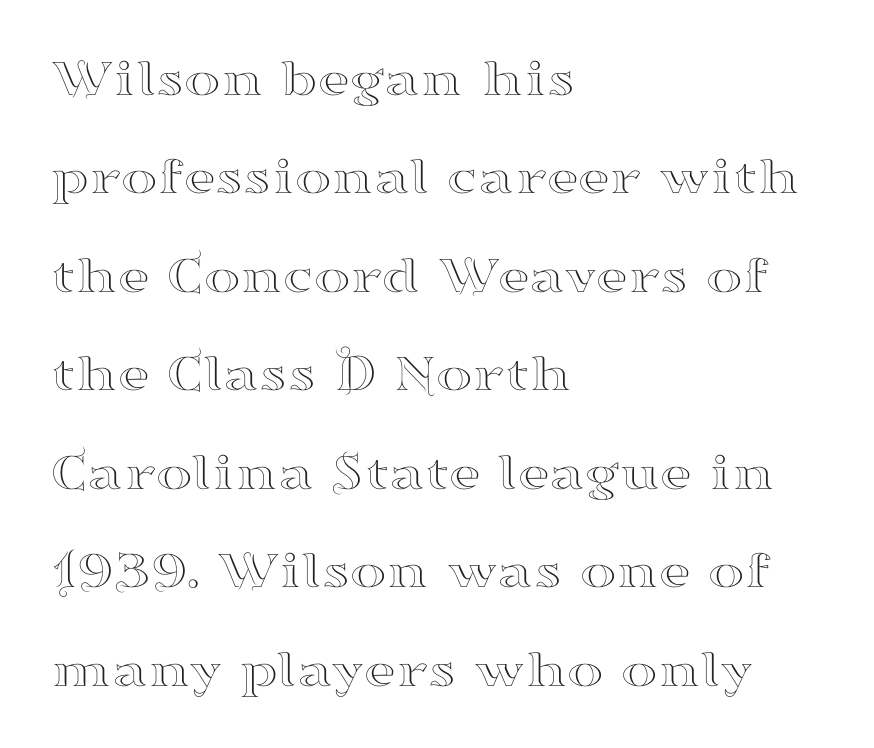
{"serif": "yes", "italic": "no", "width": "wide", "stroke_contrast": "high", "x_height": "small", "monospaced": "no", "underline": "no", "align": "left", "line_spacing_ratio": 1.79, "letter_spacing": "normal", "letter_spacing_em": 0.0, "glyph_px": 55}
